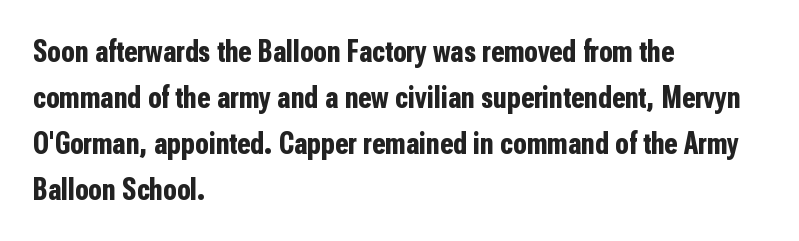
The image shows 31 px bold, condensed sans-serif type, upright; set left-aligned, normal line spacing (1.48x), normal letter spacing, not underlined; low stroke contrast and a medium x-height.
